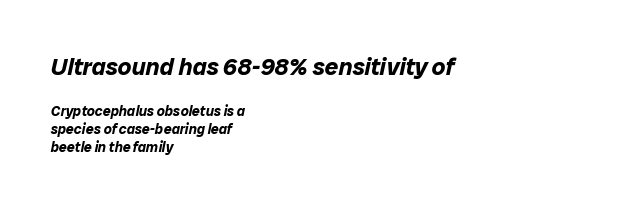
Letter spacing: default. If you drew a line through each stem, it would be angled. What weight is shown? A full bold with thick strokes. In CSS terms this would be text-align: left.
